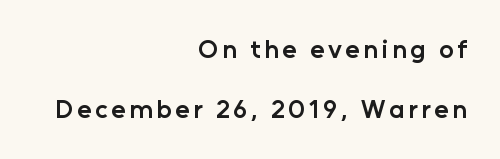
The image shows 26 px text type, upright; set right-aligned, loose line spacing (2.32x), not underlined.
